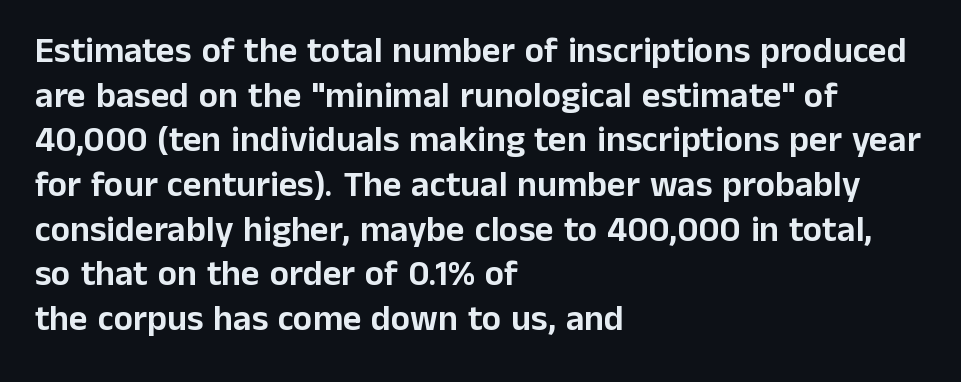
The rendering anchors every line to the left-hand side. You can tell it's not italic because the verticals are truly vertical. The zone under the glyphs is completely vacant. This sample uses plain, unmodified letter spacing.
